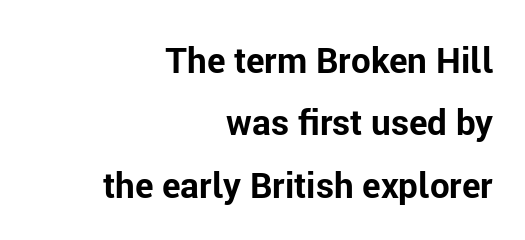
Nobody drew a line under any word here. This rendering uses right alignment, leaving the left contour irregular. Notice how thick the strokes are: this is what a full bold looks like. The tracking reads as untouched default to a designer's eye. The text was rendered using a sans face with plain stroke endings.
